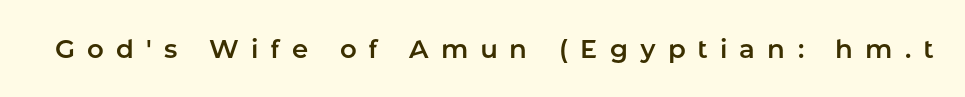
Q: Is the text italic (slanted)? A: No, it is upright.
Q: Is the text underlined? A: No.
Q: Is the spacing between letters normal or unusually wide? A: Unusually wide.
